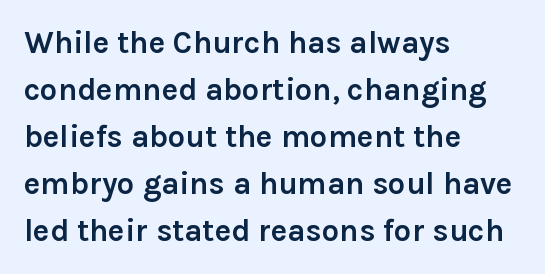
{"serif": "no", "italic": "no", "bold": "yes", "weight": "semibold", "width": "normal", "stroke_contrast": "low", "x_height": "medium", "monospaced": "no", "underline": "no", "align": "left", "line_spacing": "normal", "line_spacing_ratio": 1.52, "letter_spacing": "normal", "letter_spacing_em": 0.0, "glyph_px": 31}
